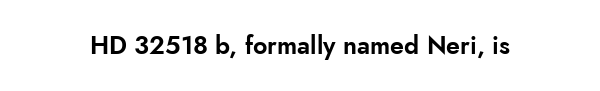
Q: Is the text italic (slanted)? A: No, it is upright.
Q: Is the text underlined? A: No.
Q: Is the spacing between letters normal or unusually wide? A: Normal.
